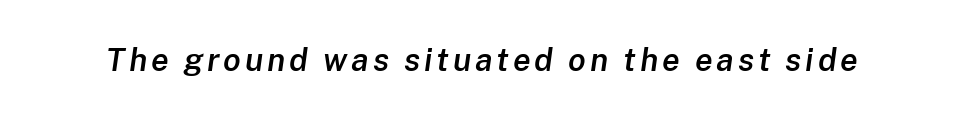
Q: Is the text bold? A: Semi-bold.
Q: Is the text italic (slanted)? A: Yes, it leans right by about 8 degrees.
Q: Is the text underlined? A: No.
Q: Width (condensed, normal, or wide)? A: Normal.
Q: Stroke contrast? A: Low.
Q: x-height? A: Medium.
Q: Monospaced? A: No.
